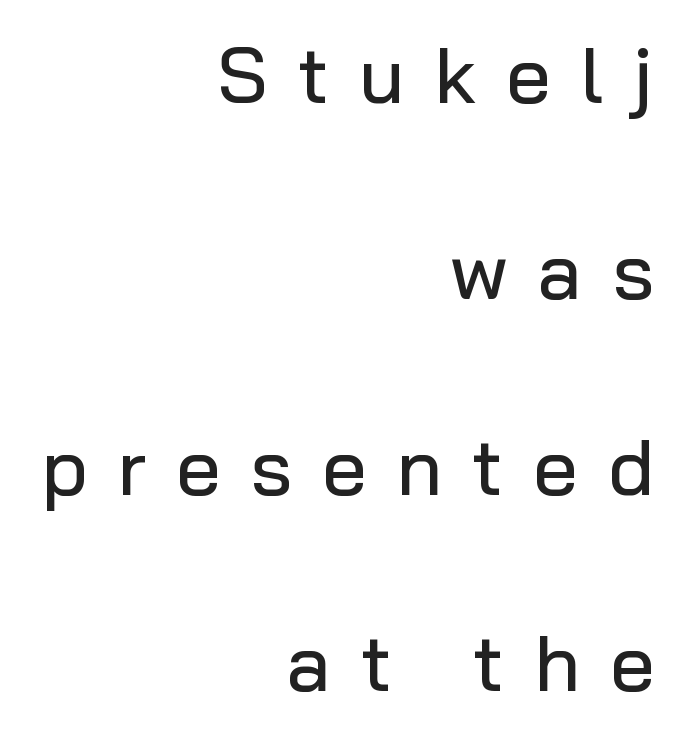
Q: Is the text italic (slanted)? A: No, it is upright.
Q: Is the typeface a serif or a sans-serif typeface? A: Sans-serif.
Q: Is the text underlined? A: No.
Q: How is the paragraph aligned? A: Right-aligned.
Q: Is the spacing between letters normal or unusually wide? A: Unusually wide.
Q: Is the spacing between lines tight, normal or loose? A: Loose.
Q: Width (condensed, normal, or wide)? A: Normal.
Q: Stroke contrast? A: Low.
Q: x-height? A: Medium.
Q: Monospaced? A: No.
